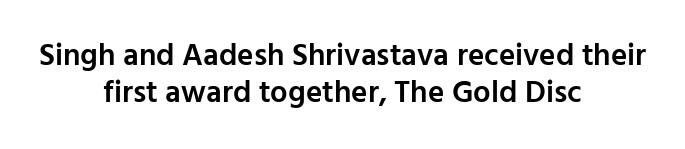
Layout note: lines centered. In terms of letterspacing, this is plain default setting. Here the designer chose a conventional face with non-uniform glyph widths. The lettering holds an erect, upright posture throughout. Descenders are the only things crossing below the line. Every letter is mildly thick-stroked: semibold rather than bold.
